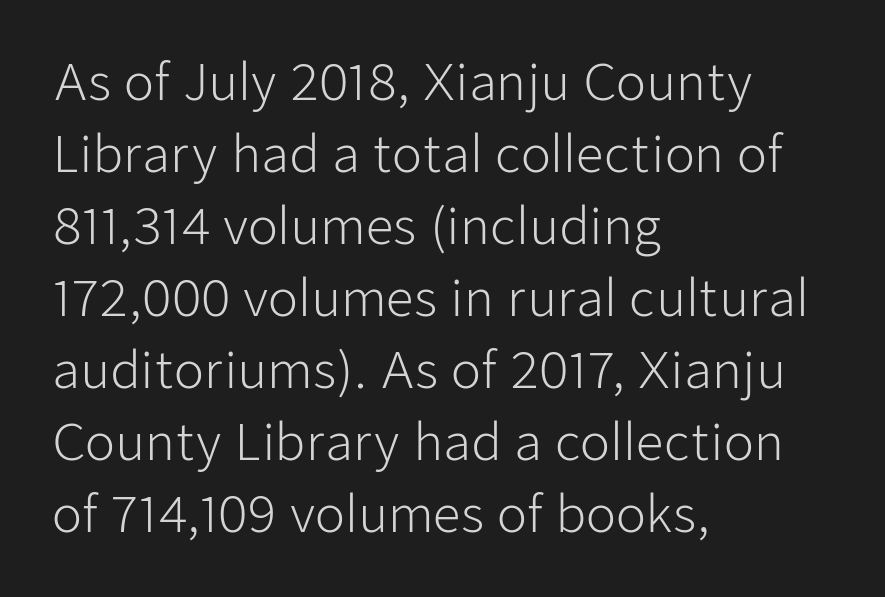
Q: Is the text bold? A: No.
Q: Is the text italic (slanted)? A: No, it is upright.
Q: Is the typeface a serif or a sans-serif typeface? A: Sans-serif.
Q: Is the text underlined? A: No.
Q: How is the paragraph aligned? A: Left-aligned.
Q: Is the spacing between letters normal or unusually wide? A: Normal.
Q: Is the spacing between lines tight, normal or loose? A: Normal.
Q: Width (condensed, normal, or wide)? A: Normal.
Q: Stroke contrast? A: Low.
Q: x-height? A: Medium.
Q: Monospaced? A: No.
